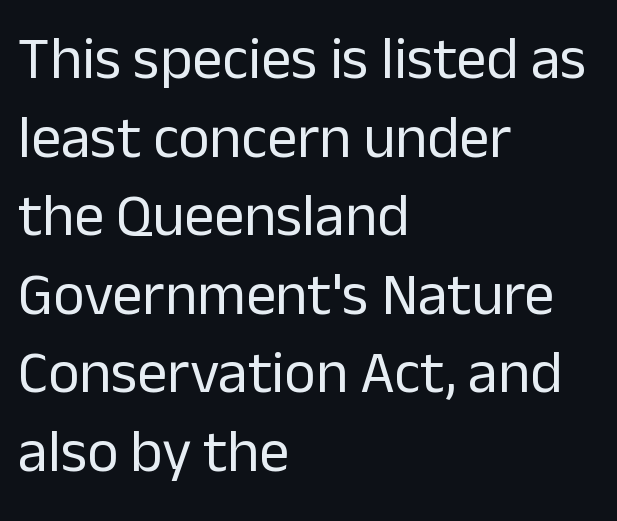
One glance says typical: line gaps are just what's usual. Horizontally, the lines are justified to the leading edge only. If you drew a line through each stem, it would be perfectly vertical. Do the characters align in a grid? No, the font is proportional.
